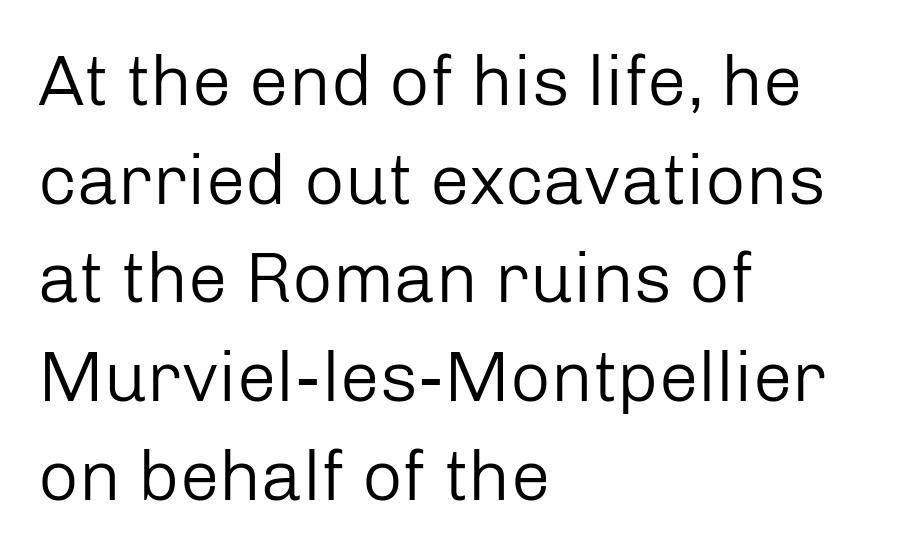
The image shows 71 px regular-weight sans-serif type, upright; set left-aligned, normal line spacing (1.39x), normal letter spacing, not underlined; low stroke contrast and a medium x-height.
